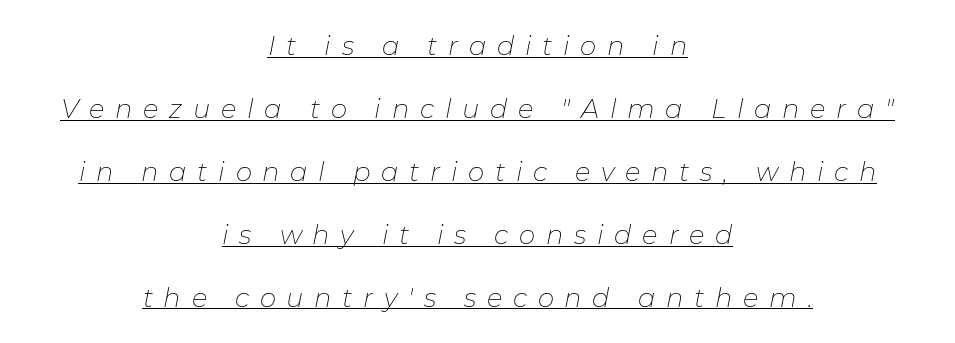
The image shows 26 px text type, italic (leaning right); set centered, loose line spacing (2.42x), unusually wide letter spacing (+0.41 em), underlined.
